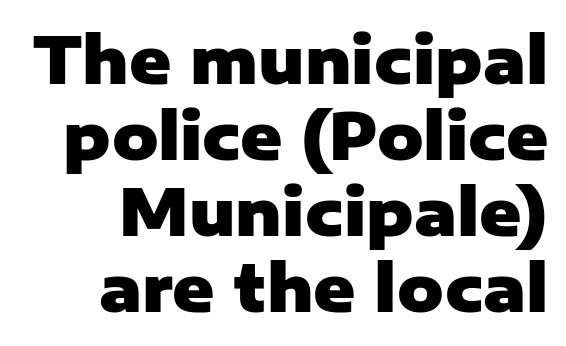
Q: Is the text bold? A: Yes.
Q: Is the text italic (slanted)? A: No, it is upright.
Q: Is the typeface a serif or a sans-serif typeface? A: Sans-serif.
Q: Is the text underlined? A: No.
Q: How is the paragraph aligned? A: Right-aligned.
Q: Is the spacing between letters normal or unusually wide? A: Normal.
Q: Width (condensed, normal, or wide)? A: Normal.
Q: Stroke contrast? A: Low.
Q: x-height? A: Medium.
Q: Monospaced? A: No.
